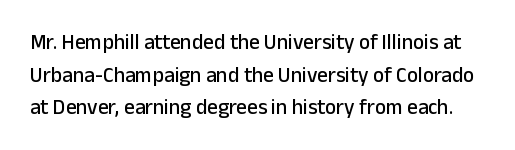
The image shows 21 px text type, upright; set normal line spacing (1.55x), normal letter spacing, not underlined.
